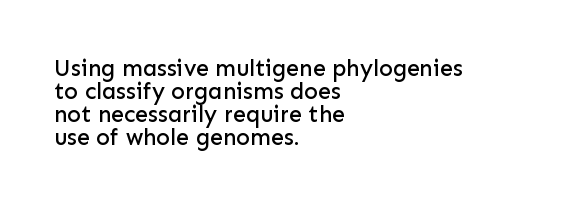
{"italic": "no", "underline": "no", "align": "left", "line_spacing": "tight", "line_spacing_ratio": 1.0, "letter_spacing": "normal", "letter_spacing_em": 0.0, "glyph_px": 23}
